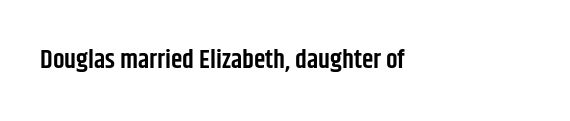
It's the straight-up-and-down kind of type. The face used here is rendered with its standard letterfit. Notice how the passage keeps a crisp vertical edge on the left only. Every letter is mildly thick-stroked: semibold rather than bold.
